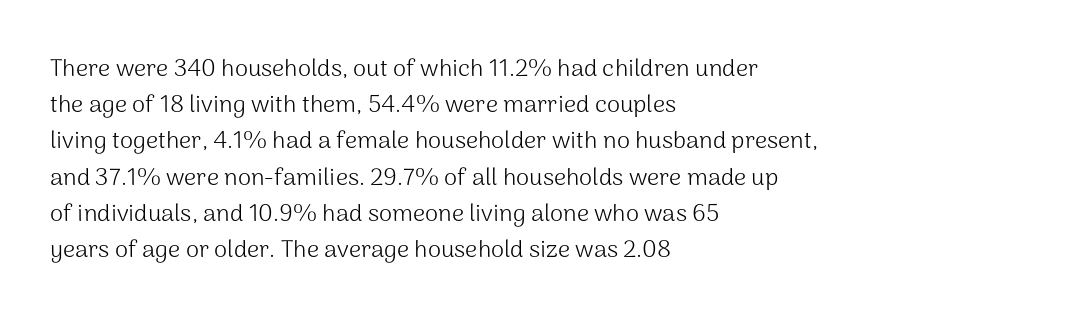
Q: Is the text bold? A: No.
Q: Is the text italic (slanted)? A: No, it is upright.
Q: Is the text underlined? A: No.
Q: How is the paragraph aligned? A: Left-aligned.
Q: Is the spacing between letters normal or unusually wide? A: Normal.
Q: Is the spacing between lines tight, normal or loose? A: Normal.
